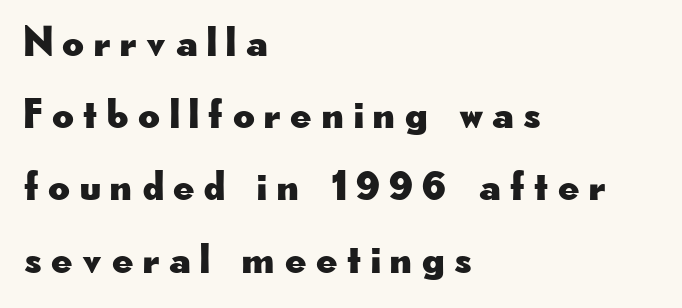
The image shows 42 px wide sans-serif type, upright; set left-aligned, line spacing 1.72x, unusually wide letter spacing (+0.23 em), not underlined; low stroke contrast and a small x-height.
